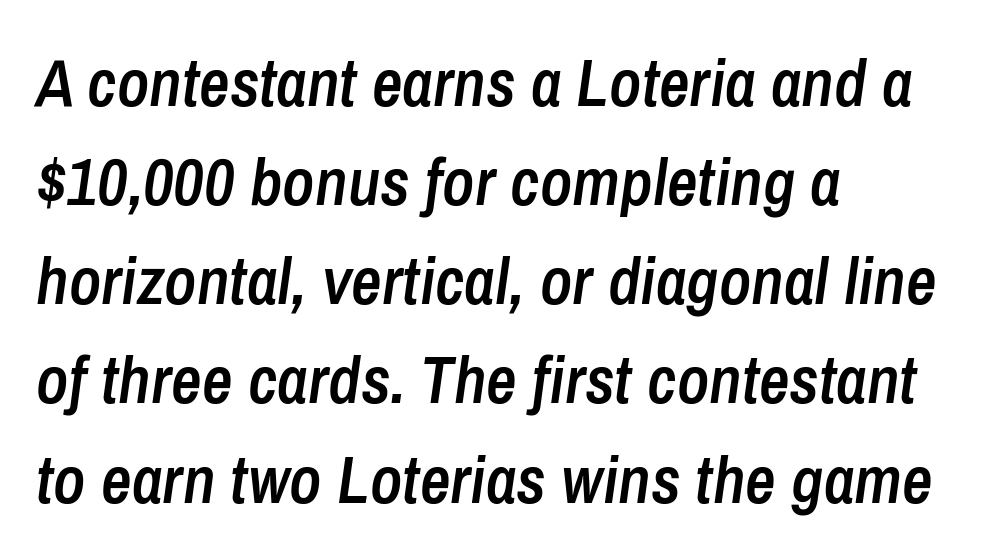
Q: Is the text bold? A: Semi-bold.
Q: Is the text italic (slanted)? A: Yes, it leans right by about 8 degrees.
Q: Is the text underlined? A: No.
Q: How is the paragraph aligned? A: Left-aligned.
Q: Is the spacing between letters normal or unusually wide? A: Normal.
Q: Is the spacing between lines tight, normal or loose? A: Normal.
Q: Width (condensed, normal, or wide)? A: Condensed.
Q: Stroke contrast? A: Low.
Q: x-height? A: Medium.
Q: Monospaced? A: No.
